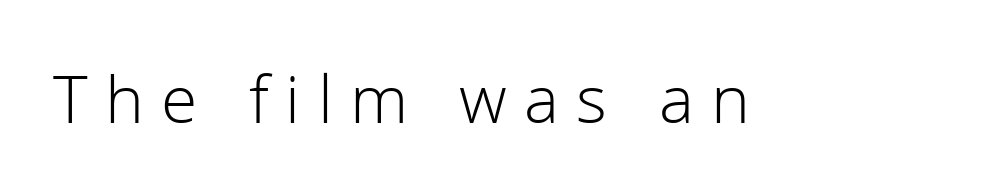
Q: Is the text bold? A: No.
Q: Is the text italic (slanted)? A: No, it is upright.
Q: Is the typeface a serif or a sans-serif typeface? A: Sans-serif.
Q: Is the text underlined? A: No.
Q: Is the spacing between letters normal or unusually wide? A: Unusually wide.
Q: Width (condensed, normal, or wide)? A: Normal.
Q: Stroke contrast? A: Low.
Q: x-height? A: Medium.
Q: Monospaced? A: No.
